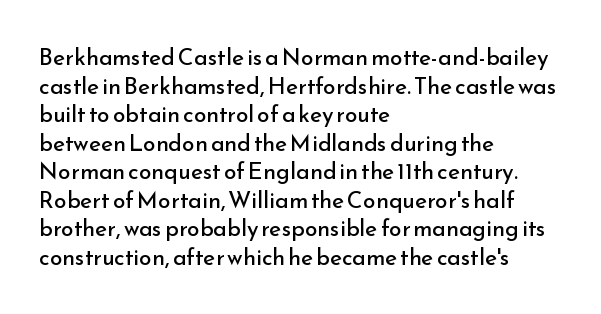
Q: Is the text bold? A: No.
Q: Is the text italic (slanted)? A: No, it is upright.
Q: Is the text underlined? A: No.
Q: How is the paragraph aligned? A: Left-aligned.
Q: Is the spacing between letters normal or unusually wide? A: Normal.
